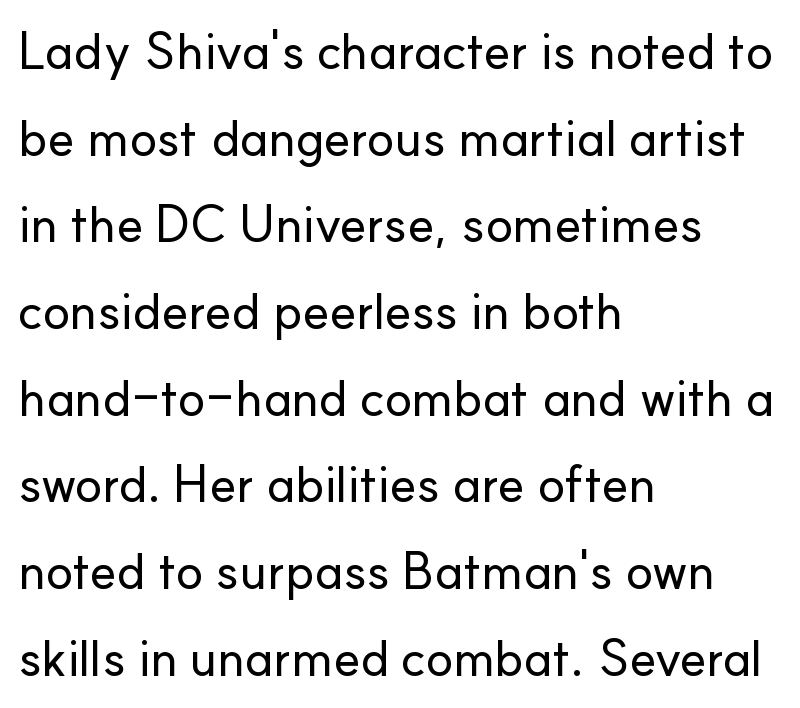
Q: Is the text italic (slanted)? A: No, it is upright.
Q: Is the typeface a serif or a sans-serif typeface? A: Sans-serif.
Q: Is the text underlined? A: No.
Q: How is the paragraph aligned? A: Left-aligned.
Q: Is the spacing between letters normal or unusually wide? A: Normal.
Q: Is the spacing between lines tight, normal or loose? A: Normal.
Q: Width (condensed, normal, or wide)? A: Normal.
Q: Stroke contrast? A: Low.
Q: x-height? A: Small.
Q: Monospaced? A: No.
